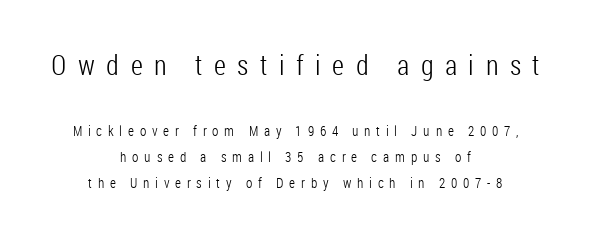
{"serif": "no", "italic": "no", "bold": "no", "weight": "light", "width": "condensed", "stroke_contrast": "low", "x_height": "medium", "monospaced": "no", "underline": "no", "align": "center", "line_spacing_ratio": 1.85, "letter_spacing": "wide", "letter_spacing_em": 0.41, "larger_block": "first", "size_ratio": 2.0, "glyph_px": 28}
